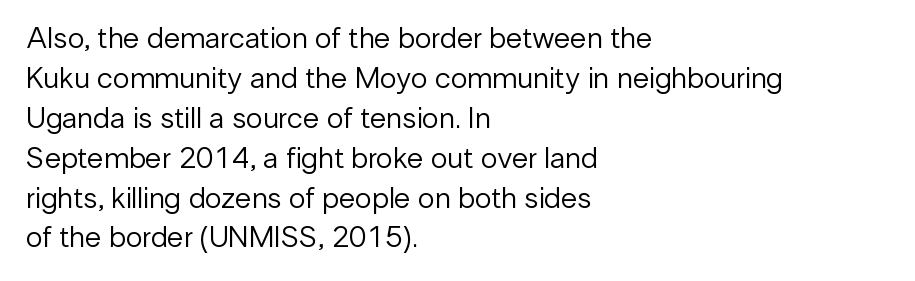
The image shows 30 px regular-weight sans-serif type, upright; set left-aligned, normal line spacing (1.33x), normal letter spacing, not underlined; low stroke contrast and a medium x-height.
